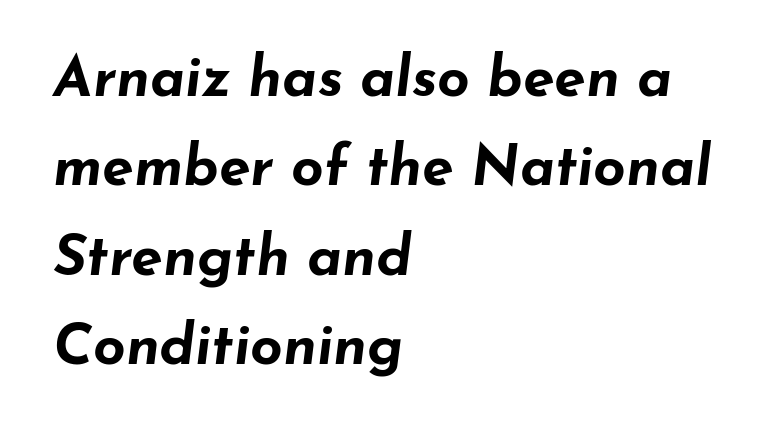
The image shows 57 px bold, wide type, italic (leaning right); set left-aligned, normal line spacing (1.57x), normal letter spacing, not underlined; low stroke contrast and a small x-height.
